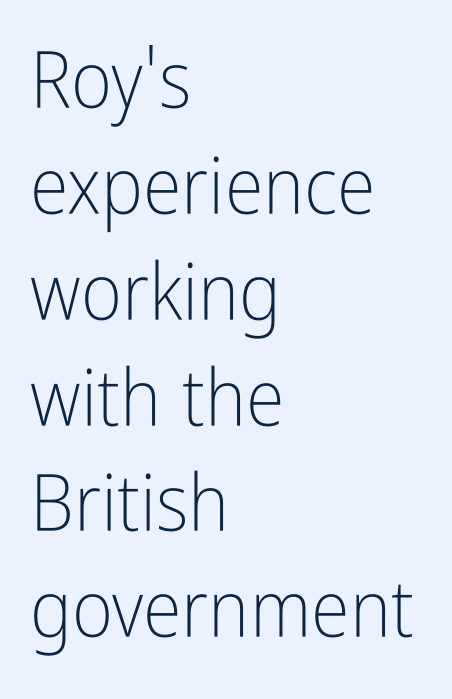
{"serif": "no", "italic": "no", "bold": "no", "weight": "light", "width": "condensed", "stroke_contrast": "low", "x_height": "medium", "monospaced": "no", "underline": "no", "align": "left", "line_spacing": "normal", "line_spacing_ratio": 1.34, "letter_spacing": "normal", "letter_spacing_em": 0.0, "glyph_px": 79}
